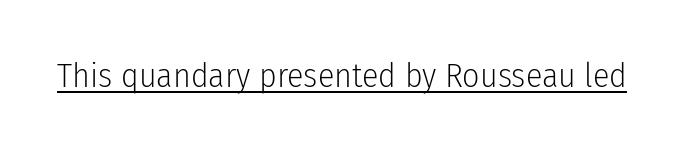
The image shows 34 px light, condensed sans-serif type, upright; set normal letter spacing, underlined; low stroke contrast and a medium x-height.
